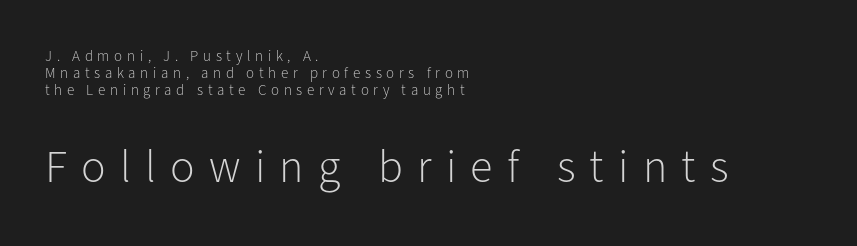
Q: Is the text bold? A: No.
Q: Is the text italic (slanted)? A: No, it is upright.
Q: Is the typeface a serif or a sans-serif typeface? A: Sans-serif.
Q: Is the text underlined? A: No.
Q: How is the paragraph aligned? A: Left-aligned.
Q: Is the spacing between letters normal or unusually wide? A: Unusually wide.
Q: Is the spacing between lines tight, normal or loose? A: Tight.
Q: Which block of text is set in a larger size, the first (top) or the second (bottom)? A: The second (bottom) one.
Q: Width (condensed, normal, or wide)? A: Normal.
Q: Stroke contrast? A: Low.
Q: x-height? A: Medium.
Q: Monospaced? A: No.
